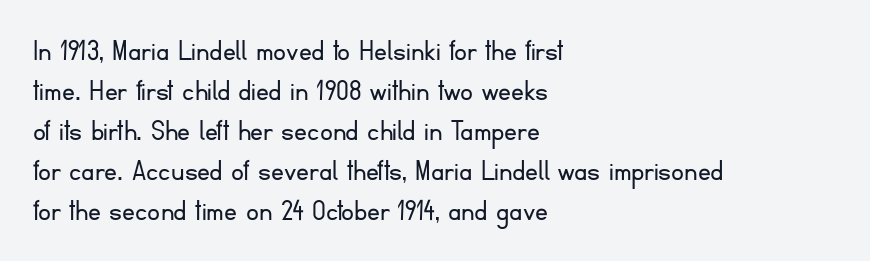
The image shows 32 px light sans-serif type, upright; set left-aligned, normal line spacing (1.25x), normal letter spacing, not underlined; low stroke contrast and a small x-height.
